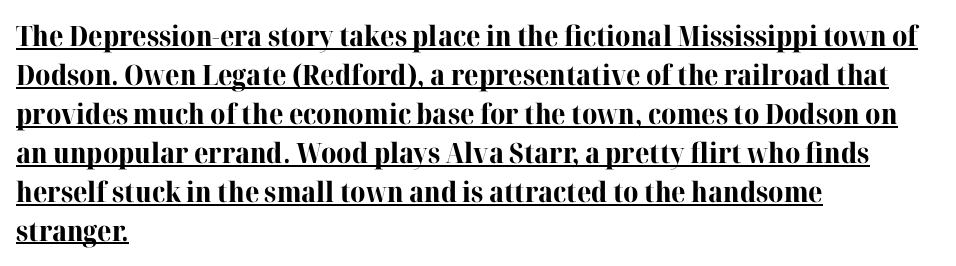
Q: Is the text bold? A: Yes.
Q: Is the text italic (slanted)? A: No, it is upright.
Q: Is the typeface a serif or a sans-serif typeface? A: Serif.
Q: Is the text underlined? A: Yes.
Q: How is the paragraph aligned? A: Left-aligned.
Q: Is the spacing between letters normal or unusually wide? A: Normal.
Q: Is the spacing between lines tight, normal or loose? A: Normal.
Q: Width (condensed, normal, or wide)? A: Normal.
Q: Stroke contrast? A: High.
Q: x-height? A: Medium.
Q: Monospaced? A: No.
